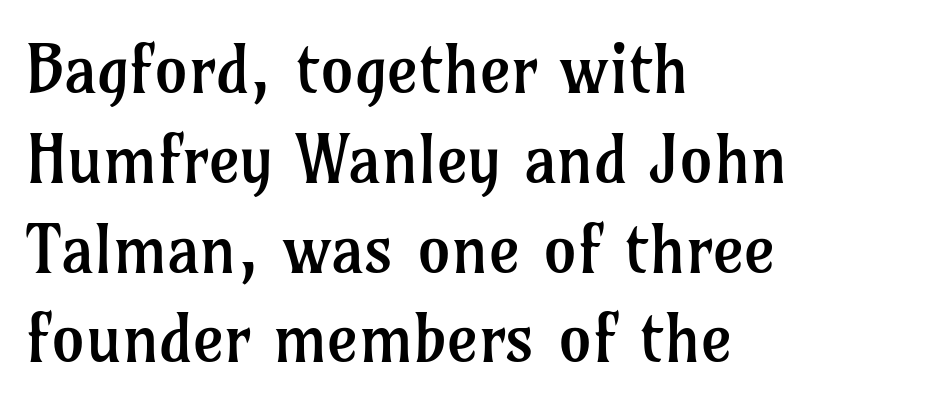
Q: Is the text bold? A: No.
Q: Is the text italic (slanted)? A: No, it is upright.
Q: Is the typeface a serif or a sans-serif typeface? A: Serif.
Q: Is the text underlined? A: No.
Q: How is the paragraph aligned? A: Left-aligned.
Q: Is the spacing between letters normal or unusually wide? A: Normal.
Q: Is the spacing between lines tight, normal or loose? A: Normal.
Q: Width (condensed, normal, or wide)? A: Normal.
Q: Stroke contrast? A: Low.
Q: x-height? A: Medium.
Q: Monospaced? A: No.
